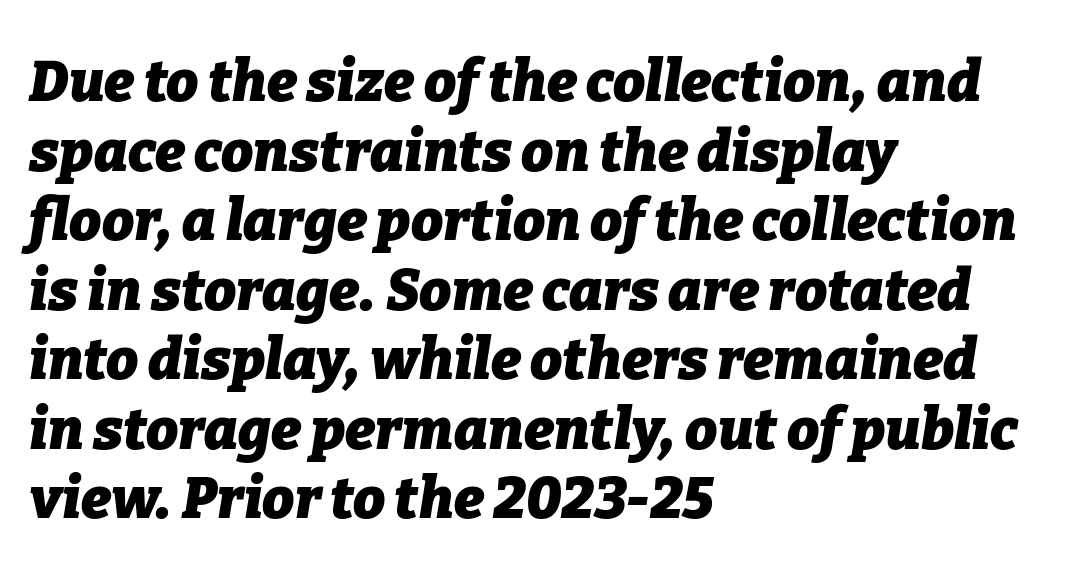
Q: Is the text bold? A: Yes.
Q: Is the text italic (slanted)? A: Yes, it leans right by about 9 degrees.
Q: Is the text underlined? A: No.
Q: How is the paragraph aligned? A: Left-aligned.
Q: Is the spacing between letters normal or unusually wide? A: Normal.
Q: Width (condensed, normal, or wide)? A: Normal.
Q: Stroke contrast? A: Low.
Q: x-height? A: Medium.
Q: Monospaced? A: No.
